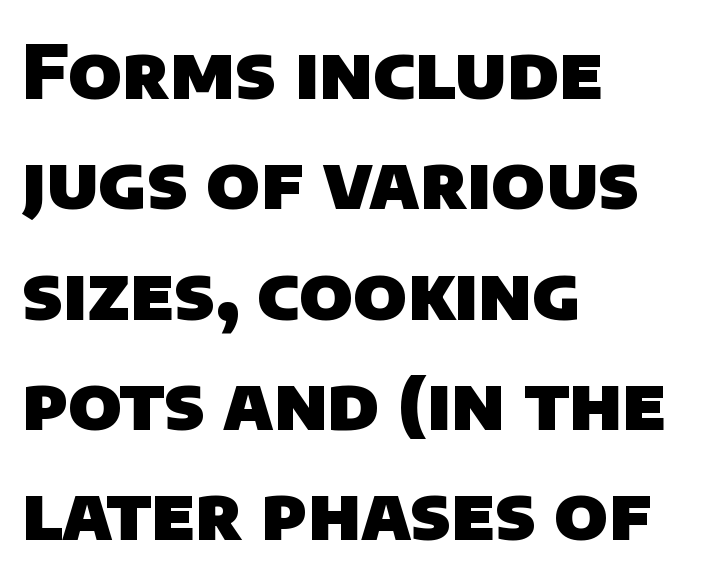
Q: Is the text bold? A: Yes.
Q: Is the typeface a serif or a sans-serif typeface? A: Sans-serif.
Q: Is the text underlined? A: No.
Q: How is the paragraph aligned? A: Left-aligned.
Q: Is the spacing between letters normal or unusually wide? A: Normal.
Q: Is the spacing between lines tight, normal or loose? A: Normal.
Q: Width (condensed, normal, or wide)? A: Normal.
Q: Stroke contrast? A: Low.
Q: x-height? A: Large.
Q: Monospaced? A: No.
